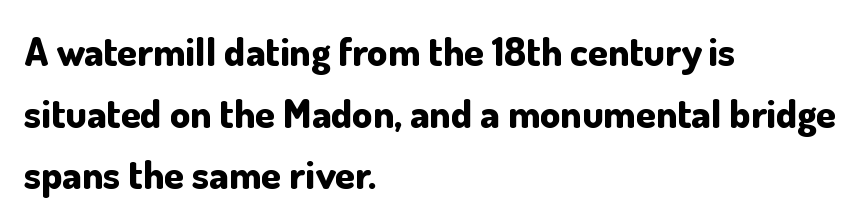
The image shows 40 px bold sans-serif type, upright; set left-aligned, normal line spacing (1.54x), normal letter spacing, not underlined; low stroke contrast and a small x-height.
